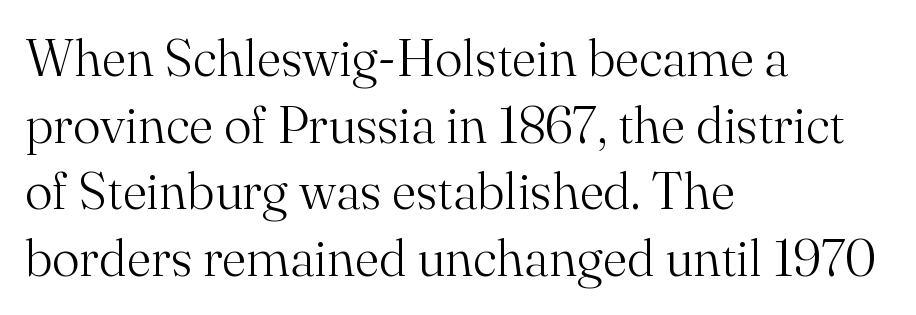
Q: Is the text bold? A: No.
Q: Is the text italic (slanted)? A: No, it is upright.
Q: Is the typeface a serif or a sans-serif typeface? A: Serif.
Q: Is the text underlined? A: No.
Q: How is the paragraph aligned? A: Left-aligned.
Q: Is the spacing between letters normal or unusually wide? A: Normal.
Q: Is the spacing between lines tight, normal or loose? A: Normal.
Q: Width (condensed, normal, or wide)? A: Normal.
Q: Stroke contrast? A: Medium.
Q: x-height? A: Small.
Q: Monospaced? A: No.
